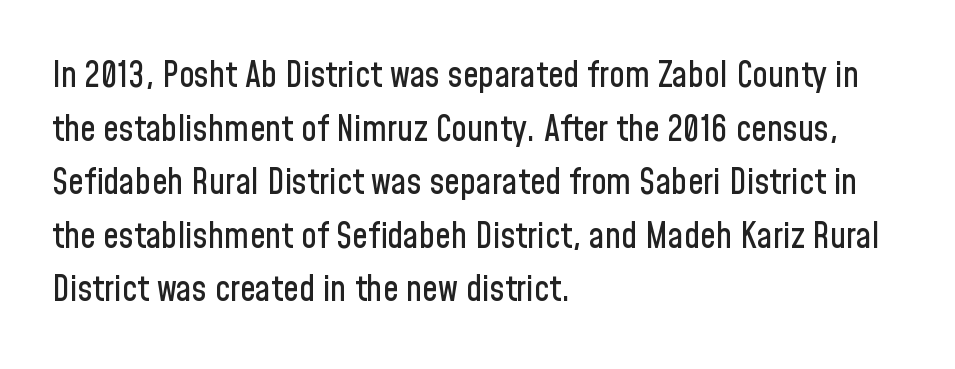
The image shows 35 px condensed sans-serif type, upright; set left-aligned, normal line spacing (1.53x), normal letter spacing, not underlined; low stroke contrast and a medium x-height.
